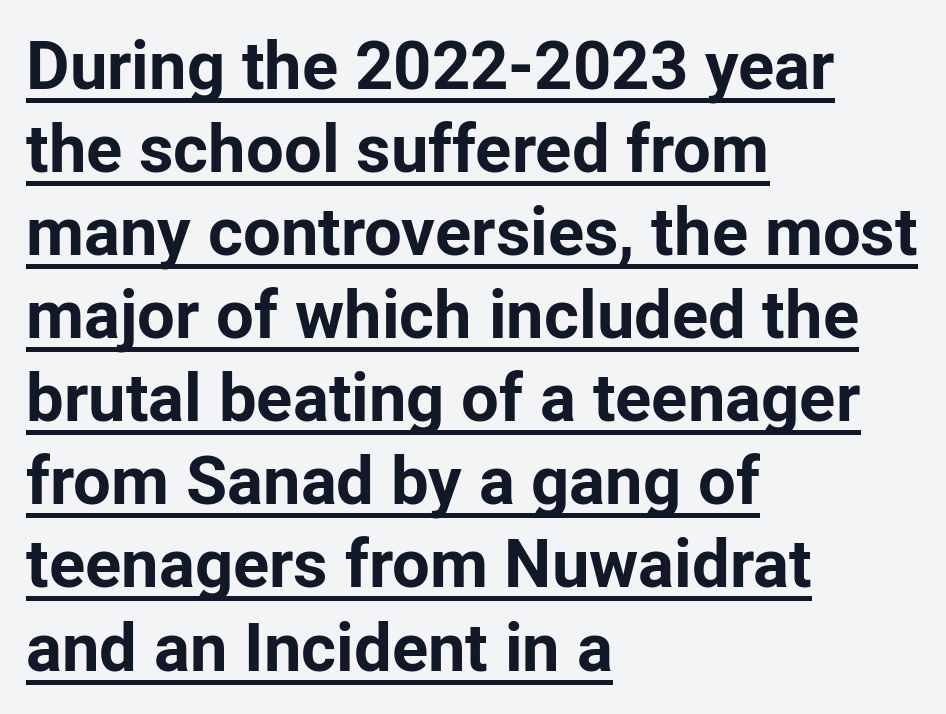
The typesetter chose a ragged-right arrangement here. Posture: vertical. The type is set solid horizontally, with unmodified tracking. Looks like someone drew a line under every word here.
